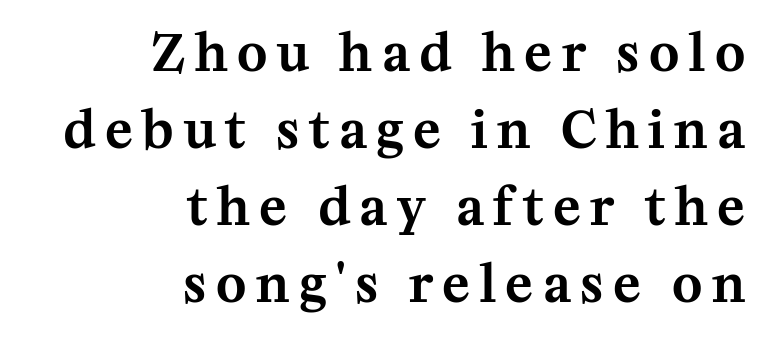
Q: Is the text italic (slanted)? A: No, it is upright.
Q: Is the typeface a serif or a sans-serif typeface? A: Serif.
Q: Is the text underlined? A: No.
Q: How is the paragraph aligned? A: Right-aligned.
Q: Is the spacing between lines tight, normal or loose? A: Normal.
Q: Width (condensed, normal, or wide)? A: Normal.
Q: Stroke contrast? A: Medium.
Q: x-height? A: Medium.
Q: Monospaced? A: No.
